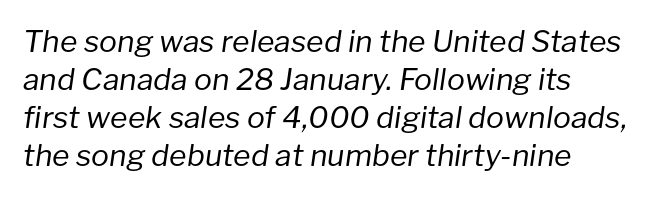
Q: Is the text bold? A: No.
Q: Is the text italic (slanted)? A: Yes, it leans right by about 8 degrees.
Q: Is the text underlined? A: No.
Q: Is the spacing between letters normal or unusually wide? A: Normal.
Q: Is the spacing between lines tight, normal or loose? A: Normal.
Q: Width (condensed, normal, or wide)? A: Normal.
Q: Stroke contrast? A: Low.
Q: x-height? A: Medium.
Q: Monospaced? A: No.
